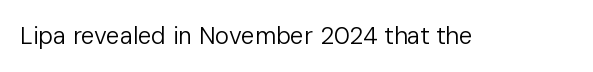
Only glyphs here, with clear space below each row. Notice how the stems are strictly vertical — no italics here. Between one letter and the next there's only the usual sliver of space. Is this a heavy cut? Hardly; it is regular or lighter.
